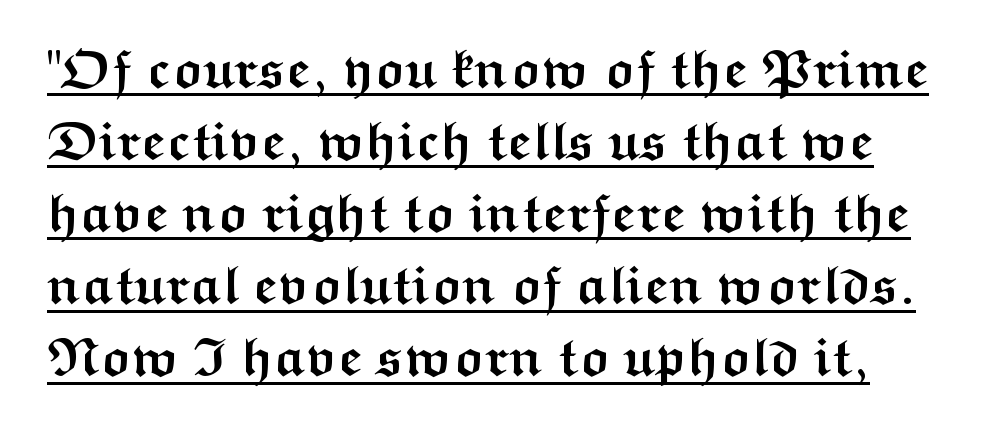
Q: Is the text bold? A: Yes.
Q: Is the text italic (slanted)? A: No, it is upright.
Q: Is the typeface a serif or a sans-serif typeface? A: Sans-serif.
Q: Is the text underlined? A: Yes.
Q: Is the spacing between letters normal or unusually wide? A: Normal.
Q: Is the spacing between lines tight, normal or loose? A: Normal.
Q: Width (condensed, normal, or wide)? A: Wide.
Q: Stroke contrast? A: Medium.
Q: x-height? A: Medium.
Q: Monospaced? A: No.
